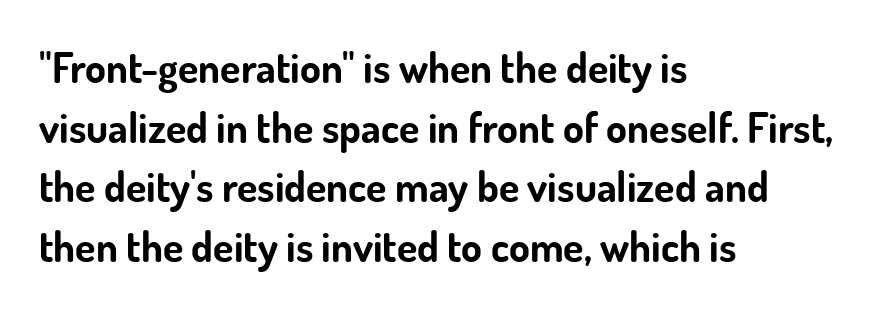
{"serif": "no", "italic": "no", "bold": "yes", "weight": "bold", "width": "normal", "stroke_contrast": "low", "x_height": "small", "monospaced": "no", "underline": "no", "align": "left", "line_spacing": "normal", "line_spacing_ratio": 1.42, "letter_spacing": "normal", "letter_spacing_em": 0.0, "glyph_px": 42}
